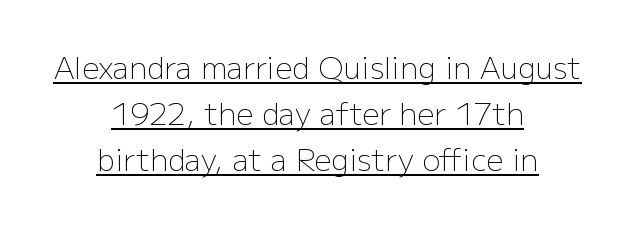
The image shows 30 px light sans-serif type, upright; set centered, normal line spacing (1.54x), normal letter spacing, underlined; low stroke contrast and a medium x-height.
